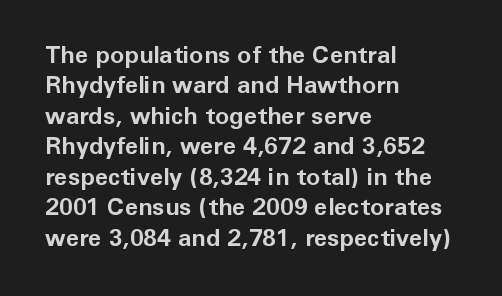
The glyphs are unaccompanied by any horizontal stroke below them. The leading is moderate, giving the passage an even texture. Left-aligned paragraph, ragged on the right. A full-strength bold gives these letters their thick strokes. This sample uses an upright cut, with every glyph sitting square on the baseline.
